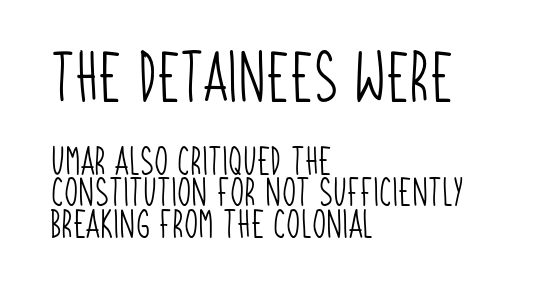
{"serif": "no", "bold": "no", "weight": "light", "width": "condensed", "stroke_contrast": "low", "x_height": "large", "monospaced": "no", "underline": "no", "align": "left", "line_spacing": "tight", "line_spacing_ratio": 1.08, "letter_spacing": "normal", "letter_spacing_em": 0.0, "larger_block": "first", "size_ratio": 1.72, "glyph_px": 50}
